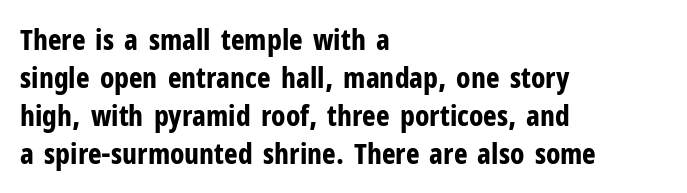
The image shows 29 px bold, condensed sans-serif type, upright; set left-aligned, normal line spacing (1.31x), normal letter spacing, not underlined; low stroke contrast and a medium x-height.
